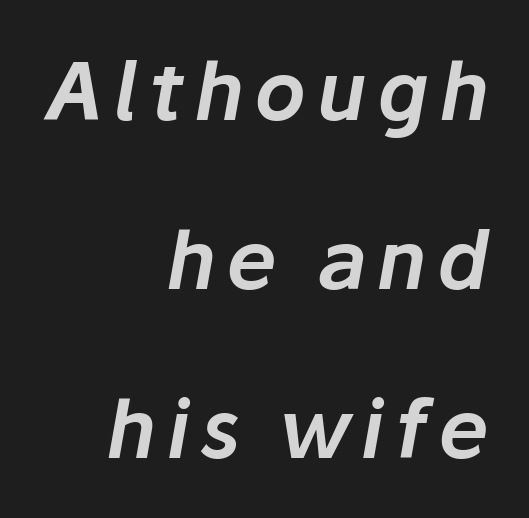
{"italic": "yes", "lean": "right", "slant_degrees": 10, "width": "normal", "stroke_contrast": "low", "x_height": "medium", "monospaced": "no", "underline": "no", "align": "right", "line_spacing": "loose", "line_spacing_ratio": 2.11, "glyph_px": 80}
